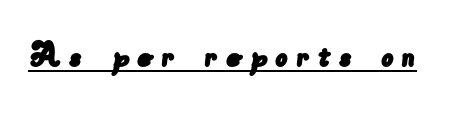
Q: Is the typeface a serif or a sans-serif typeface? A: Sans-serif.
Q: Is the text underlined? A: Yes.
Q: Width (condensed, normal, or wide)? A: Normal.
Q: Stroke contrast? A: Low.
Q: x-height? A: Small.
Q: Monospaced? A: No.
